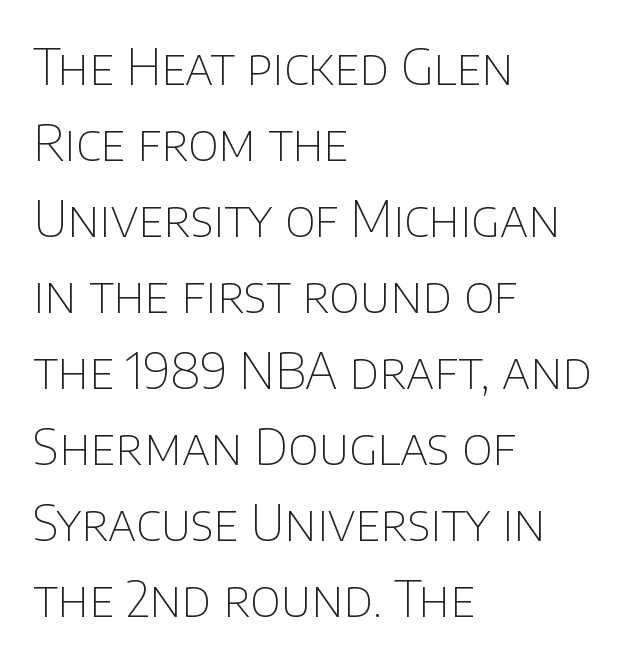
Q: Is the text bold? A: No.
Q: Is the text italic (slanted)? A: No, it is upright.
Q: Is the typeface a serif or a sans-serif typeface? A: Sans-serif.
Q: Is the text underlined? A: No.
Q: How is the paragraph aligned? A: Left-aligned.
Q: Is the spacing between letters normal or unusually wide? A: Normal.
Q: Is the spacing between lines tight, normal or loose? A: Normal.
Q: Width (condensed, normal, or wide)? A: Normal.
Q: Stroke contrast? A: Low.
Q: x-height? A: Large.
Q: Monospaced? A: No.
